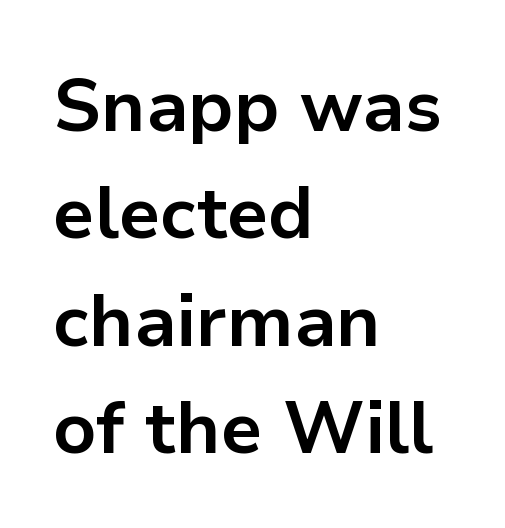
The image shows 73 px bold sans-serif type, upright; set left-aligned, normal line spacing (1.47x), normal letter spacing, not underlined; low stroke contrast and a medium x-height.
